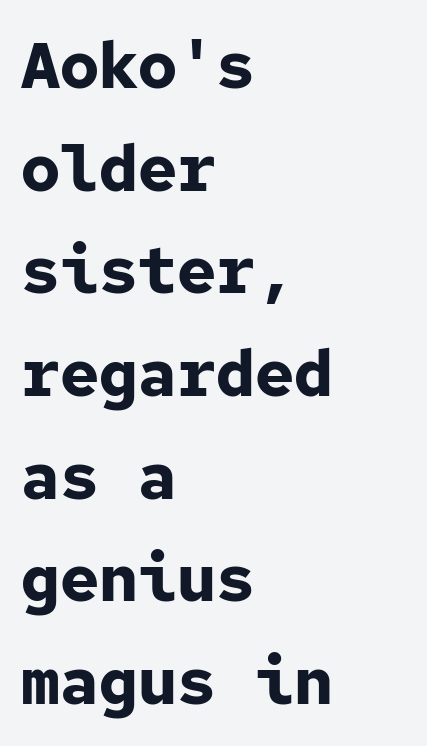
{"serif": "no", "italic": "no", "bold": "yes", "weight": "bold", "width": "normal", "stroke_contrast": "low", "x_height": "medium", "monospaced": "yes", "underline": "no", "align": "left", "line_spacing": "normal", "line_spacing_ratio": 1.58, "letter_spacing": "normal", "letter_spacing_em": 0.0, "glyph_px": 65}
